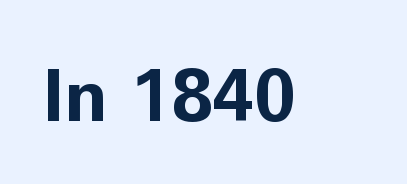
Q: Is the text bold? A: Yes.
Q: Is the text italic (slanted)? A: No, it is upright.
Q: Is the typeface a serif or a sans-serif typeface? A: Sans-serif.
Q: Is the text underlined? A: No.
Q: Is the spacing between letters normal or unusually wide? A: Normal.
Q: Width (condensed, normal, or wide)? A: Normal.
Q: Stroke contrast? A: Low.
Q: x-height? A: Medium.
Q: Monospaced? A: No.
